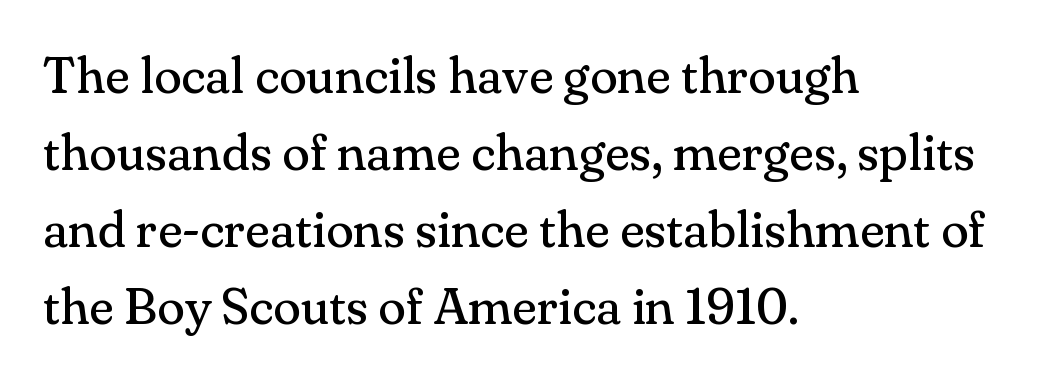
{"serif": "yes", "italic": "no", "bold": "no", "weight": "regular", "width": "normal", "stroke_contrast": "medium", "x_height": "small", "monospaced": "no", "underline": "no", "align": "left", "line_spacing": "normal", "line_spacing_ratio": 1.51, "letter_spacing": "normal", "letter_spacing_em": 0.0, "glyph_px": 51}
